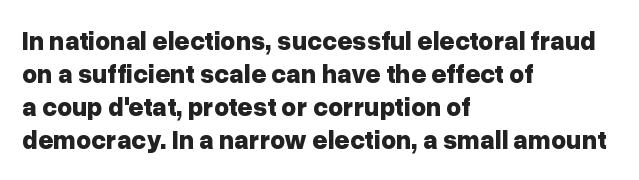
Q: Is the text bold? A: Yes.
Q: Is the text italic (slanted)? A: No, it is upright.
Q: Is the text underlined? A: No.
Q: How is the paragraph aligned? A: Left-aligned.
Q: Is the spacing between letters normal or unusually wide? A: Normal.
Q: Is the spacing between lines tight, normal or loose? A: Normal.
